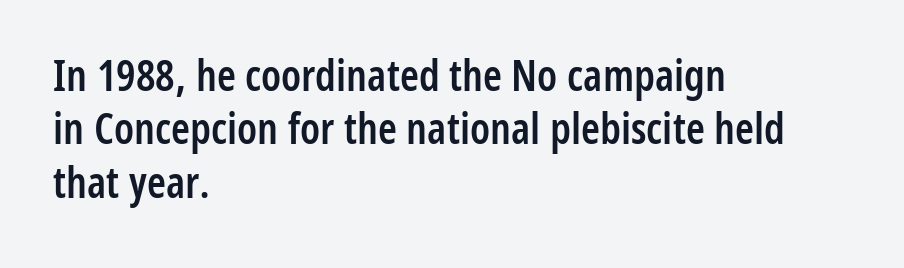
Q: Is the text bold? A: Semi-bold.
Q: Is the text italic (slanted)? A: No, it is upright.
Q: Is the typeface a serif or a sans-serif typeface? A: Sans-serif.
Q: Is the text underlined? A: No.
Q: How is the paragraph aligned? A: Left-aligned.
Q: Is the spacing between letters normal or unusually wide? A: Normal.
Q: Width (condensed, normal, or wide)? A: Condensed.
Q: Stroke contrast? A: Low.
Q: x-height? A: Medium.
Q: Monospaced? A: No.
